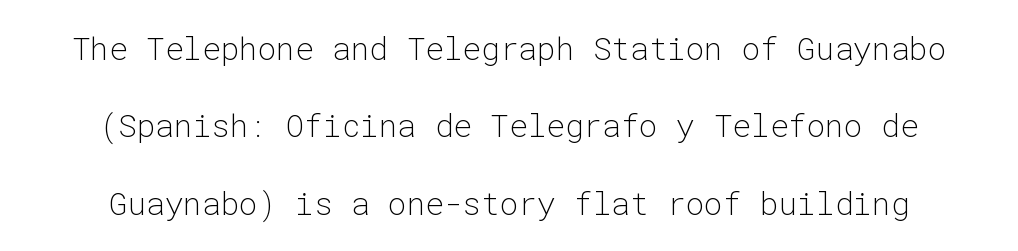
{"serif": "no", "italic": "no", "bold": "no", "weight": "light", "width": "normal", "stroke_contrast": "low", "x_height": "medium", "monospaced": "yes", "underline": "no", "align": "center", "line_spacing": "loose", "line_spacing_ratio": 2.5, "letter_spacing": "normal", "letter_spacing_em": 0.0, "glyph_px": 31}
